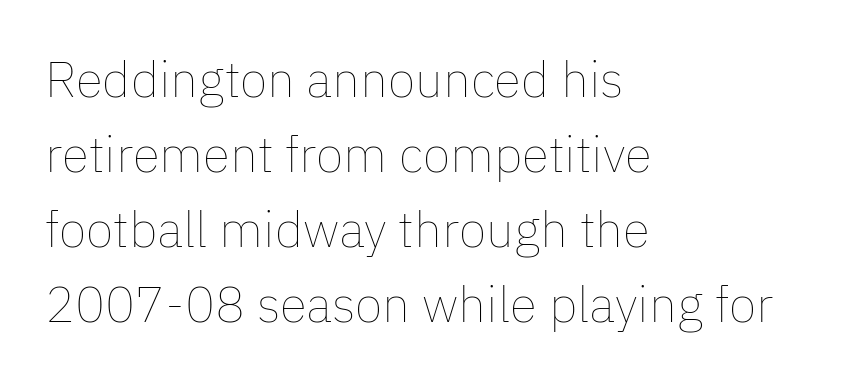
Q: Is the text bold? A: No.
Q: Is the text italic (slanted)? A: No, it is upright.
Q: Is the text underlined? A: No.
Q: How is the paragraph aligned? A: Left-aligned.
Q: Is the spacing between letters normal or unusually wide? A: Normal.
Q: Is the spacing between lines tight, normal or loose? A: Normal.
Q: Width (condensed, normal, or wide)? A: Normal.
Q: Stroke contrast? A: Low.
Q: x-height? A: Medium.
Q: Monospaced? A: No.
